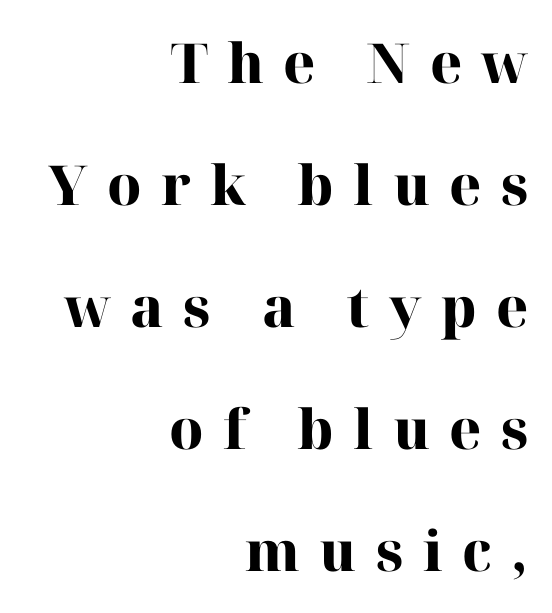
The image shows 55 px heavy serif type, upright; set right-aligned, loose line spacing (2.22x), unusually wide letter spacing (+0.35 em), not underlined; high stroke contrast and a medium x-height.
